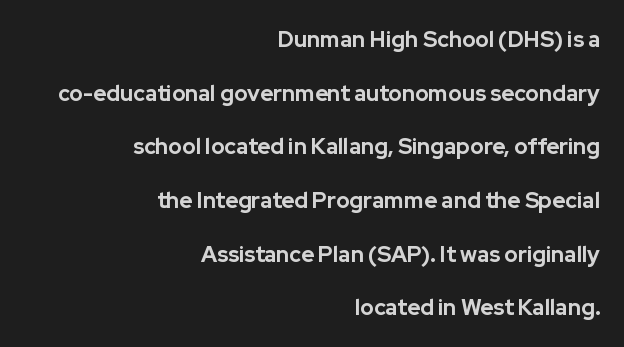
{"italic": "no", "bold": "yes", "underline": "no", "align": "right", "line_spacing": "loose", "line_spacing_ratio": 2.44, "letter_spacing": "normal", "letter_spacing_em": 0.0, "glyph_px": 22}
